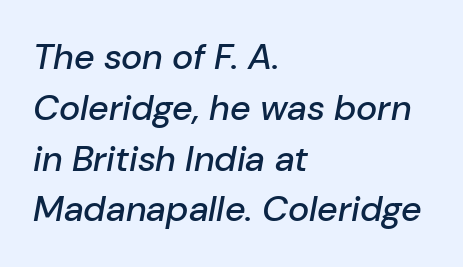
Q: Is the text italic (slanted)? A: Yes, it leans right by about 10 degrees.
Q: Is the text underlined? A: No.
Q: How is the paragraph aligned? A: Left-aligned.
Q: Is the spacing between letters normal or unusually wide? A: Normal.
Q: Is the spacing between lines tight, normal or loose? A: Normal.
Q: Width (condensed, normal, or wide)? A: Normal.
Q: Stroke contrast? A: Low.
Q: x-height? A: Medium.
Q: Monospaced? A: No.
